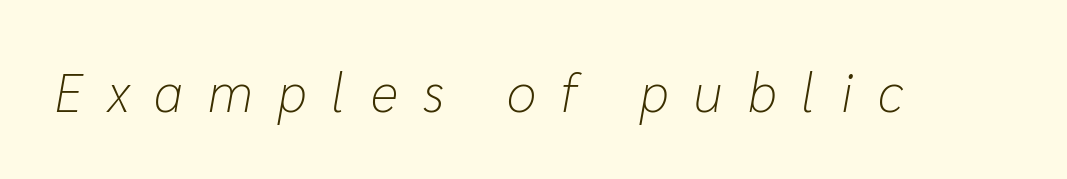
A typesetter would call this proportional, since set widths differ per character. This is oblique type, the kind used for emphasis or titles. Anything drawn beneath the words? Only blank space. You could only call the tracking loose — the letters float apart. No extra ink here — the face is not bold.
